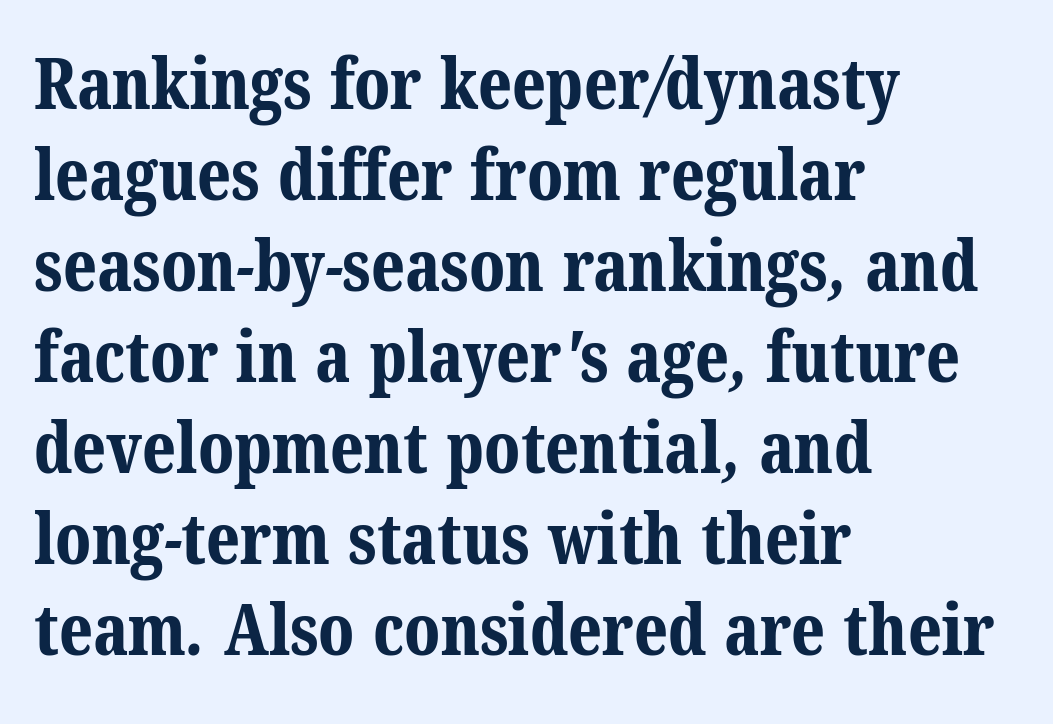
{"serif": "yes", "bold": "yes", "weight": "bold", "width": "normal", "stroke_contrast": "medium", "x_height": "medium", "monospaced": "no", "underline": "no", "align": "left", "line_spacing": "normal", "line_spacing_ratio": 1.3, "letter_spacing": "normal", "letter_spacing_em": 0.0, "glyph_px": 70}
